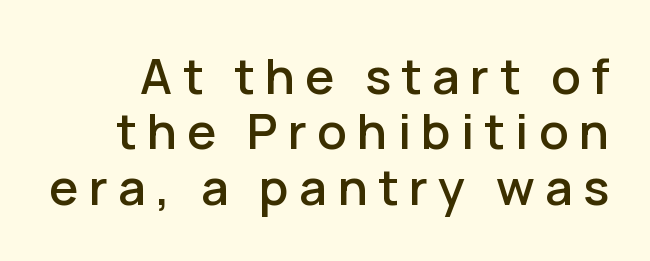
Q: Is the text italic (slanted)? A: No, it is upright.
Q: Is the typeface a serif or a sans-serif typeface? A: Sans-serif.
Q: Is the text underlined? A: No.
Q: Is the spacing between letters normal or unusually wide? A: Unusually wide.
Q: Is the spacing between lines tight, normal or loose? A: Tight.
Q: Width (condensed, normal, or wide)? A: Normal.
Q: Stroke contrast? A: Low.
Q: x-height? A: Medium.
Q: Monospaced? A: No.
